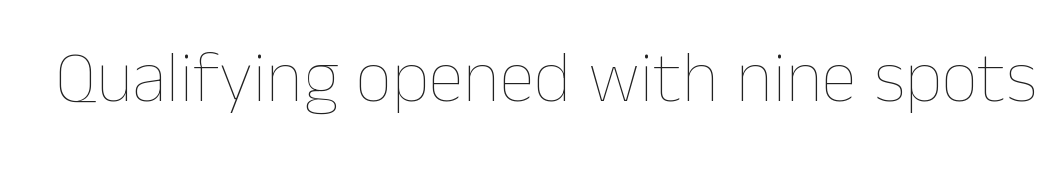
{"italic": "no", "bold": "no", "weight": "thin", "width": "normal", "stroke_contrast": "low", "x_height": "medium", "monospaced": "no", "underline": "no", "letter_spacing": "normal", "letter_spacing_em": 0.0, "glyph_px": 72}
